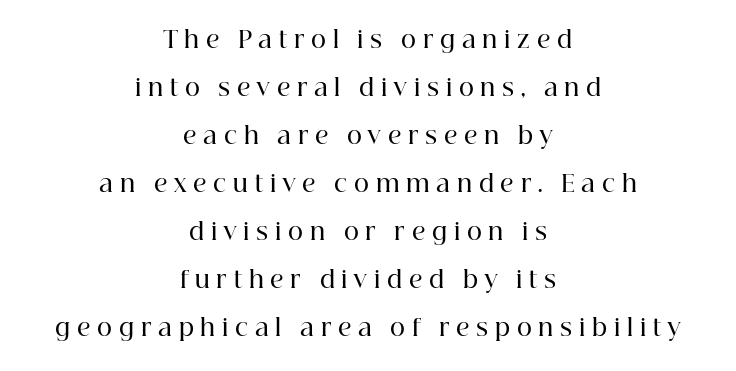
The image shows 23 px text type, upright; set centered, loose line spacing (2.09x), unusually wide letter spacing (+0.29 em), not underlined.
